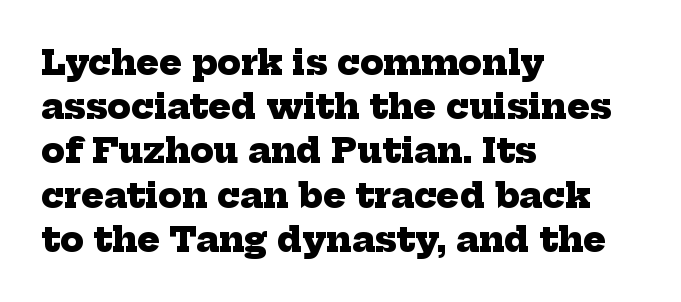
Q: Is the text bold? A: Yes.
Q: Is the typeface a serif or a sans-serif typeface? A: Serif.
Q: Is the text underlined? A: No.
Q: How is the paragraph aligned? A: Left-aligned.
Q: Is the spacing between letters normal or unusually wide? A: Normal.
Q: Is the spacing between lines tight, normal or loose? A: Normal.
Q: Width (condensed, normal, or wide)? A: Normal.
Q: Stroke contrast? A: Low.
Q: x-height? A: Medium.
Q: Monospaced? A: No.
